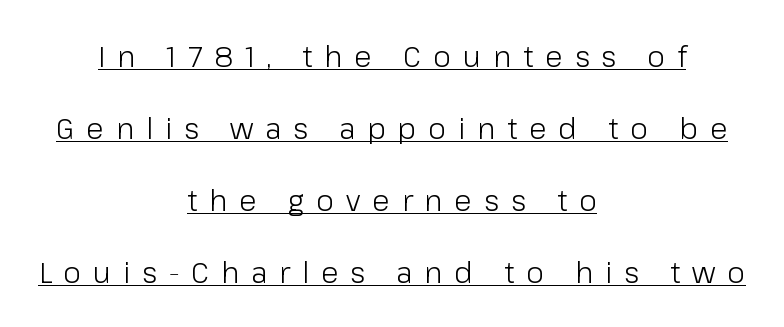
Stems here are at most as thick as an everyday book face. The letterforms stand isolated, each surrounded by extra space. Reading down the column, the eye jumps a long way to each next line. Each line of the rendering has a horizontal stroke beneath the glyphs. Short and long lines alike share a common midpoint. Do the characters align in a grid? No, the font is proportional.
